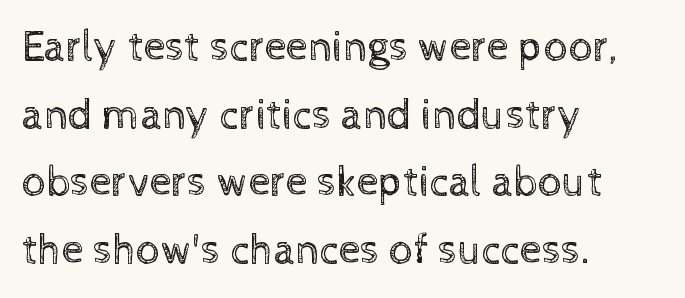
{"italic": "no", "bold": "no", "weight": "regular", "width": "normal", "x_height": "medium", "monospaced": "no", "underline": "no", "align": "left", "line_spacing": "normal", "line_spacing_ratio": 1.57, "letter_spacing": "normal", "letter_spacing_em": 0.0, "glyph_px": 43}
